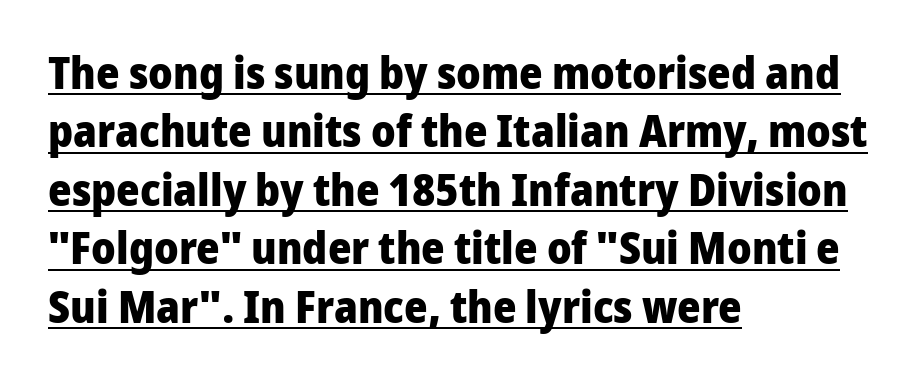
Line spacing here is normal. Is this a fixed-width face? No — the glyphs have proportional, varying widths. This is the regular roman posture of the typeface. Typeset ragged right — the left edge is the straight one. Has an underline been added? It has. You'd pick this weight for a headline — it's a proper bold.
